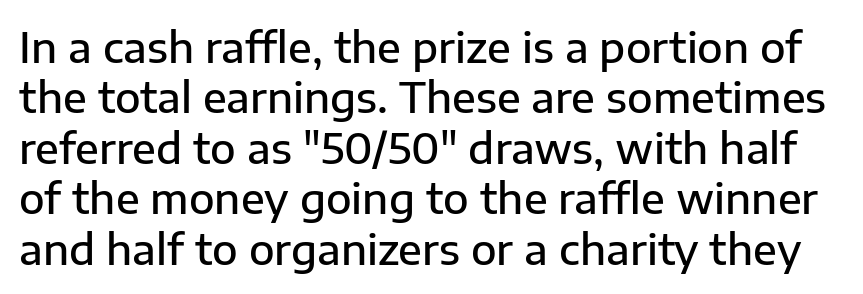
{"serif": "no", "italic": "no", "bold": "semi", "weight": "semibold", "width": "normal", "stroke_contrast": "low", "x_height": "medium", "monospaced": "no", "underline": "no", "line_spacing_ratio": 1.2, "letter_spacing": "normal", "letter_spacing_em": 0.0, "glyph_px": 42}
